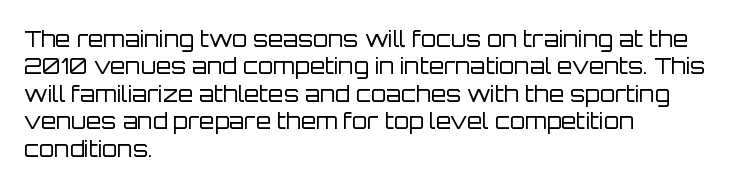
Q: Is the text bold? A: No.
Q: Is the text italic (slanted)? A: No, it is upright.
Q: Is the text underlined? A: No.
Q: How is the paragraph aligned? A: Left-aligned.
Q: Is the spacing between letters normal or unusually wide? A: Normal.
Q: Is the spacing between lines tight, normal or loose? A: Normal.
